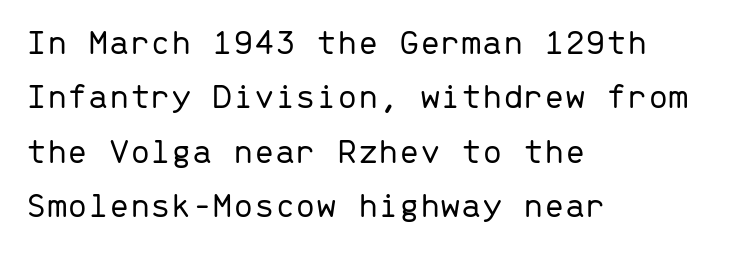
The face used here is rendered with its standard letterfit. Stems here are at most as thick as an everyday book face. Vertically, the passage feels balanced, rows spaced as you'd expect. The lines in this sample share a left origin and differ only in where they stop. This sample uses an upright cut, with every glyph sitting square on the baseline. The typeface chosen for these lines omits serifs.
